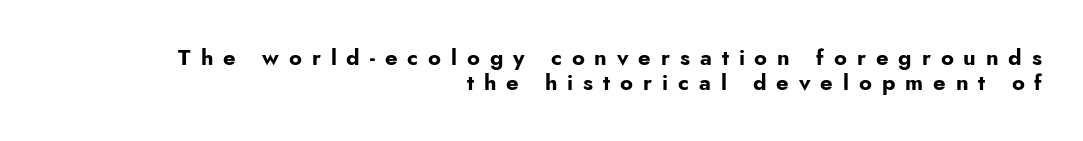
Q: Is the text bold? A: Yes.
Q: Is the text italic (slanted)? A: No, it is upright.
Q: Is the text underlined? A: No.
Q: How is the paragraph aligned? A: Right-aligned.
Q: Is the spacing between letters normal or unusually wide? A: Unusually wide.
Q: Is the spacing between lines tight, normal or loose? A: Tight.
